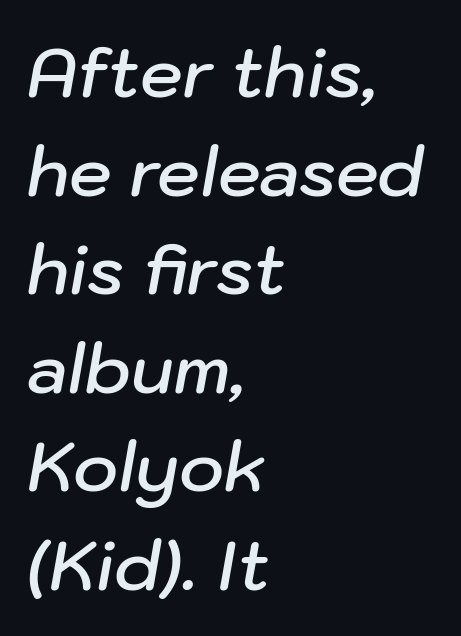
Q: Is the text bold? A: Semi-bold.
Q: Is the text italic (slanted)? A: Yes, it leans right by about 10 degrees.
Q: Is the text underlined? A: No.
Q: How is the paragraph aligned? A: Left-aligned.
Q: Is the spacing between letters normal or unusually wide? A: Normal.
Q: Is the spacing between lines tight, normal or loose? A: Normal.
Q: Width (condensed, normal, or wide)? A: Normal.
Q: Stroke contrast? A: Low.
Q: x-height? A: Medium.
Q: Monospaced? A: No.
